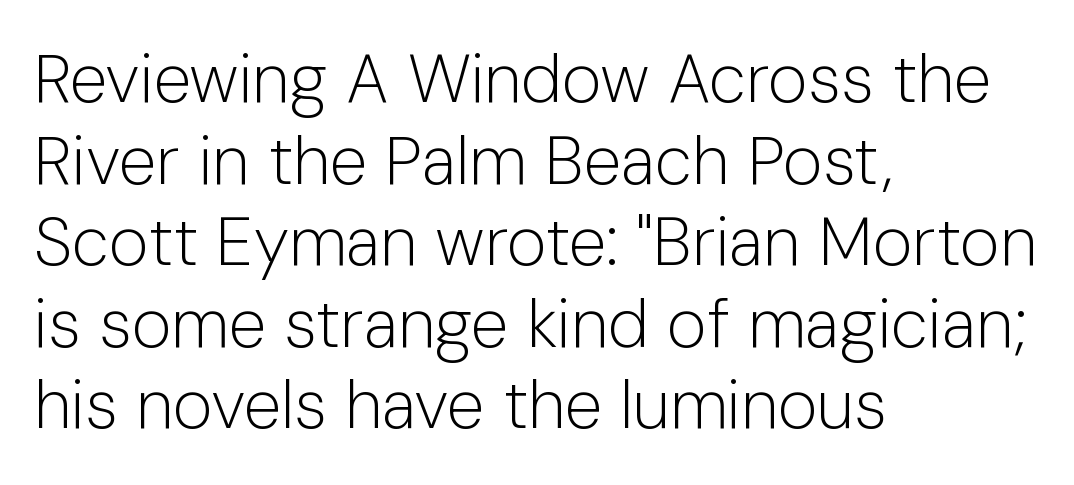
Q: Is the text bold? A: No.
Q: Is the text italic (slanted)? A: No, it is upright.
Q: Is the typeface a serif or a sans-serif typeface? A: Sans-serif.
Q: Is the text underlined? A: No.
Q: How is the paragraph aligned? A: Left-aligned.
Q: Is the spacing between letters normal or unusually wide? A: Normal.
Q: Width (condensed, normal, or wide)? A: Normal.
Q: Stroke contrast? A: Low.
Q: x-height? A: Medium.
Q: Monospaced? A: No.
